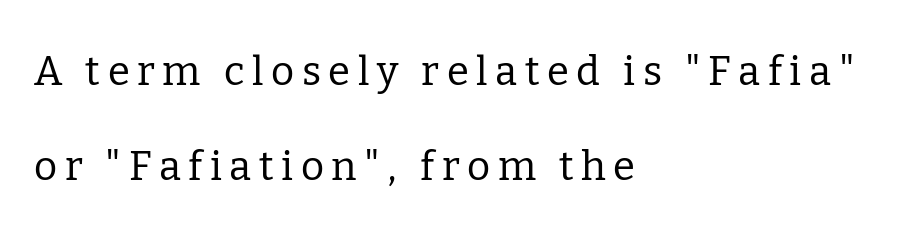
Vertical strokes here are truly vertical. Leading is clearly above the norm, producing a sparse column. Serif or sans? Serif — the stroke terminals have little feet. Layout note: lines flush left. The weight tops out at a normal text grade. Character widths vary here, with narrow letters taking less room than wide ones.
